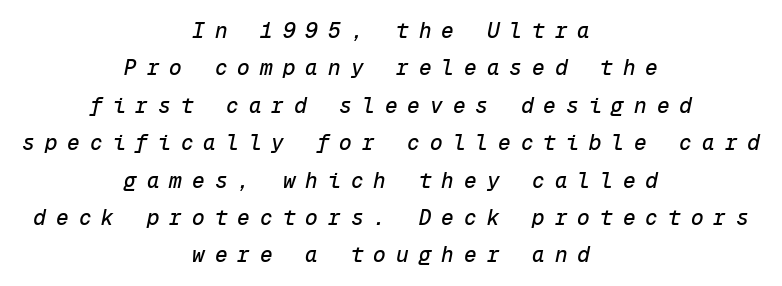
The image shows 21 px text type, italic (leaning right); set centered, line spacing 1.78x, unusually wide letter spacing (+0.48 em), not underlined.
